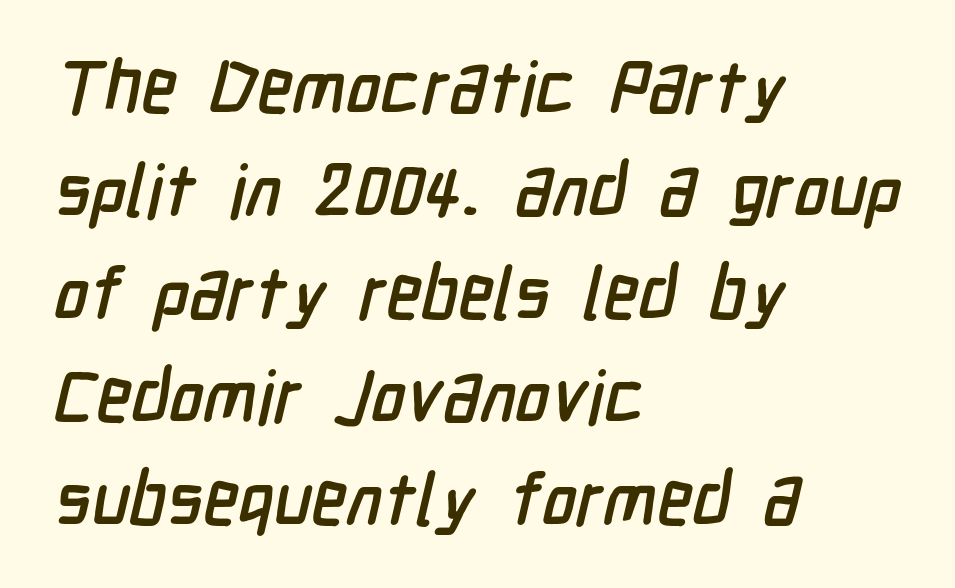
The image shows 73 px condensed sans-serif type; set left-aligned, normal line spacing (1.41x), normal letter spacing, not underlined; low stroke contrast and a medium x-height.
